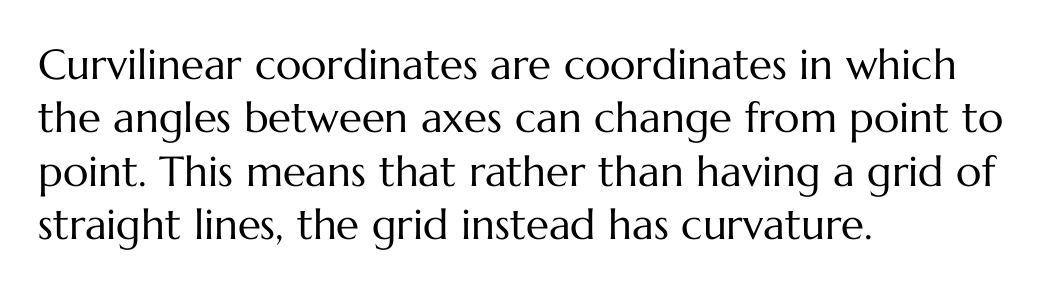
Glyph-to-glyph distance matches everyday printed text. Line spacing here is normal. On a weight scale, this lands at 450 or below. Layout note: lines flush left. Every character sits straight up, as roman type does. Character widths vary here, with narrow letters taking less room than wide ones.
